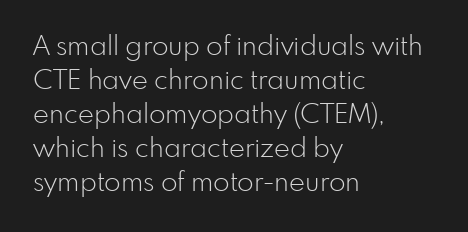
Vertically, the passage feels balanced, rows spaced as you'd expect. The strip under each line holds only bare page. Weight: in the light-to-regular range. Glyph-to-glyph distance matches everyday printed text.
